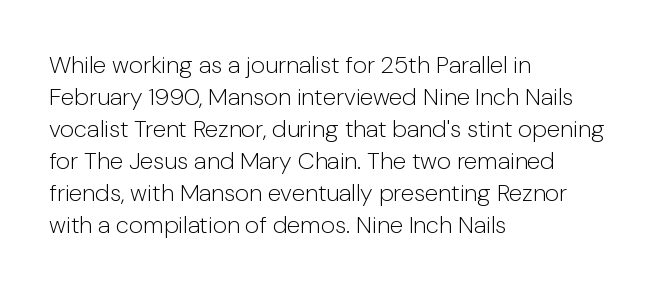
Q: Is the text bold? A: No.
Q: Is the text italic (slanted)? A: No, it is upright.
Q: Is the text underlined? A: No.
Q: How is the paragraph aligned? A: Left-aligned.
Q: Is the spacing between letters normal or unusually wide? A: Normal.
Q: Is the spacing between lines tight, normal or loose? A: Normal.
